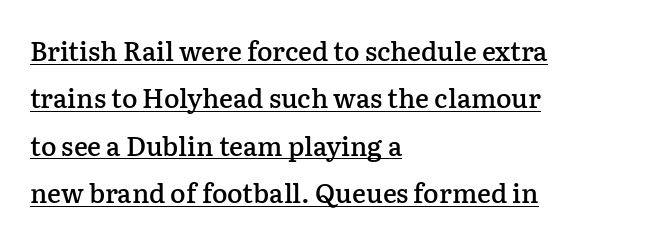
The image shows 26 px text type, upright; set left-aligned, line spacing 1.82x, normal letter spacing, underlined.
